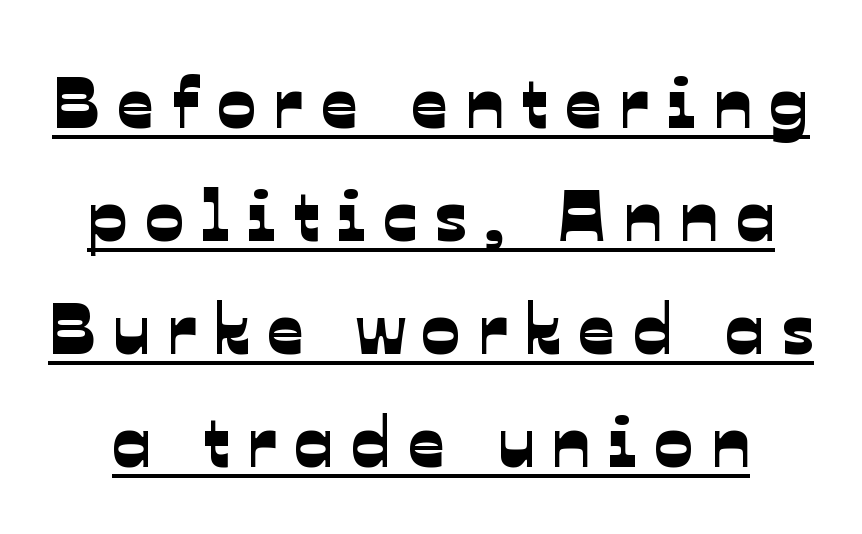
The image shows 72 px sans-serif type; set normal line spacing (1.57x), unusually wide letter spacing (+0.24 em), underlined; low stroke contrast and a medium x-height.
